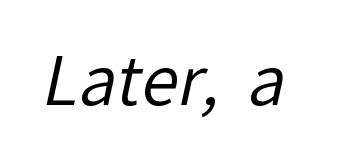
Nobody drew a line under any word here. Tracking here is standard; glyphs follow each other at the usual distance. Varying glyph widths throughout — classic text-font behaviour. Letterform terminals end flat and unadorned throughout the passage.
